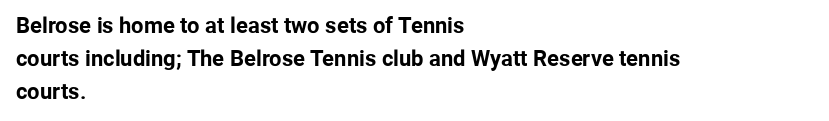
{"italic": "no", "bold": "yes", "underline": "no", "align": "left", "line_spacing": "normal", "line_spacing_ratio": 1.49, "letter_spacing": "normal", "letter_spacing_em": 0.0, "glyph_px": 22}
